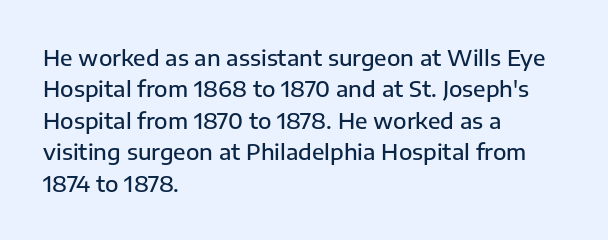
The image shows 22 px text type, upright; set left-aligned, normal line spacing (1.43x), normal letter spacing, not underlined.
